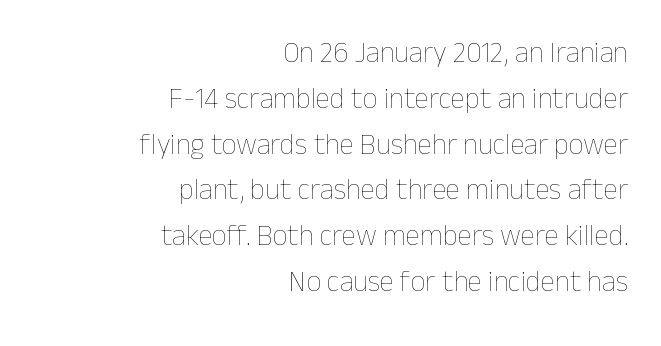
{"italic": "no", "bold": "no", "weight": "thin", "width": "normal", "stroke_contrast": "low", "x_height": "medium", "monospaced": "no", "underline": "no", "align": "right", "line_spacing": "normal", "line_spacing_ratio": 1.58, "letter_spacing": "normal", "letter_spacing_em": 0.0, "glyph_px": 29}
